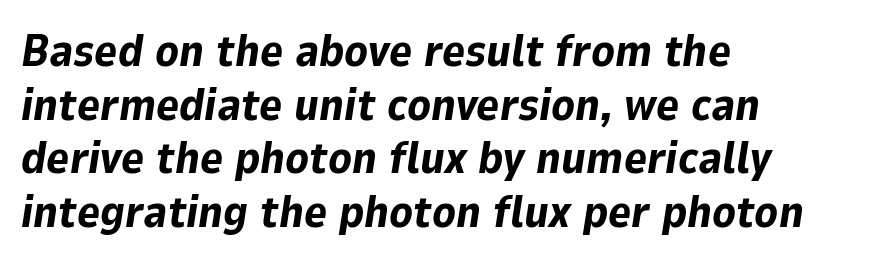
Q: Is the text bold? A: Yes.
Q: Is the text italic (slanted)? A: Yes, it leans right by about 9 degrees.
Q: Is the text underlined? A: No.
Q: How is the paragraph aligned? A: Left-aligned.
Q: Is the spacing between letters normal or unusually wide? A: Normal.
Q: Width (condensed, normal, or wide)? A: Normal.
Q: Stroke contrast? A: Low.
Q: x-height? A: Medium.
Q: Monospaced? A: No.
